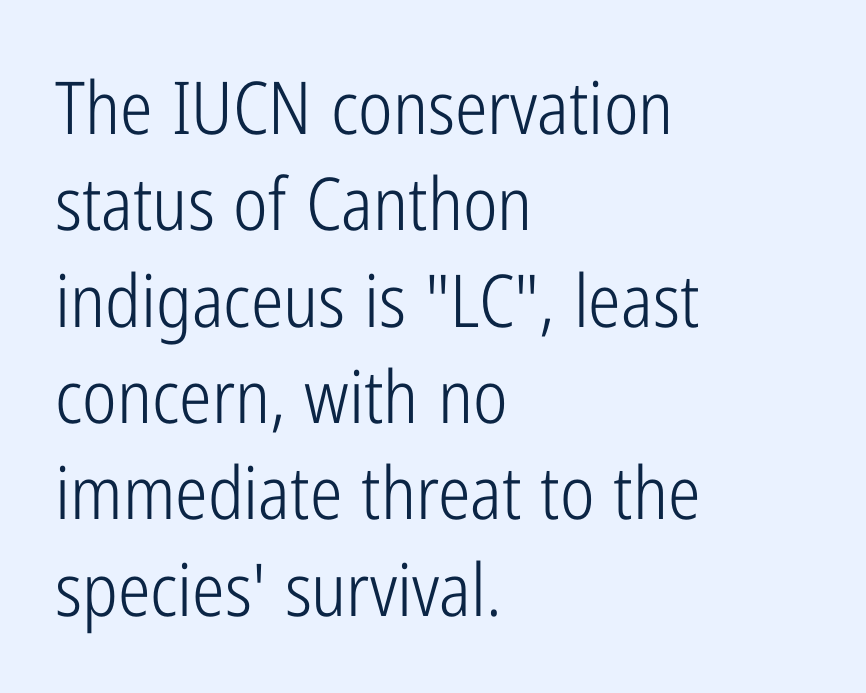
The image shows 73 px light, condensed sans-serif type, upright; set left-aligned, normal line spacing (1.32x), normal letter spacing, not underlined; low stroke contrast and a medium x-height.
